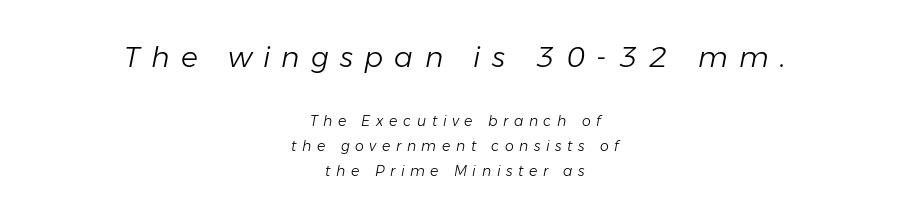
The image shows 28 px light type, italic (leaning right); set centered, line spacing 1.79x, unusually wide letter spacing (+0.4 em), not underlined; the first (top) block is 2.0x larger; low stroke contrast and a medium x-height.
